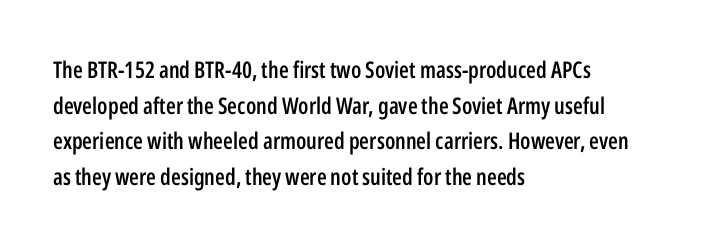
The image shows 23 px text type, upright; set left-aligned, normal line spacing (1.55x), normal letter spacing, not underlined.
